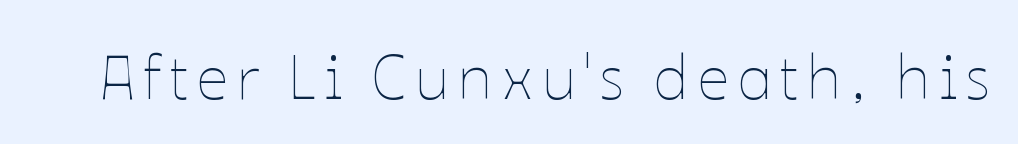
{"italic": "no", "bold": "no", "weight": "thin", "width": "normal", "stroke_contrast": "low", "x_height": "medium", "monospaced": "no", "underline": "no", "glyph_px": 63}
